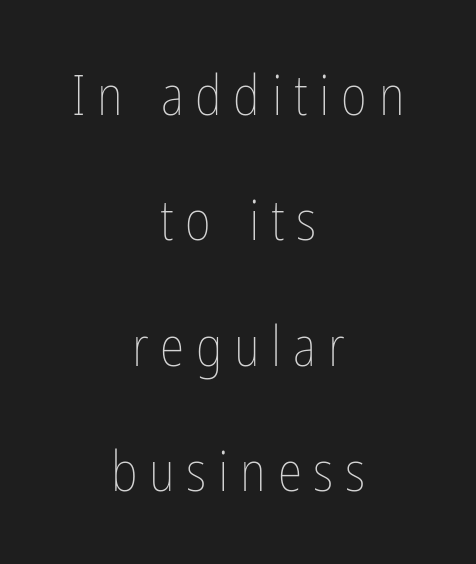
The image shows 56 px thin, condensed type, upright; set centered, loose line spacing (2.24x), unusually wide letter spacing (+0.21 em), not underlined; low stroke contrast and a medium x-height.
